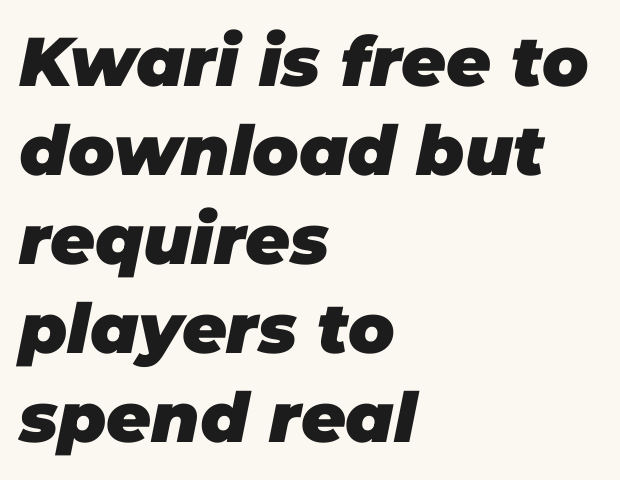
Leading: standard. No extra tracking has been applied to these lines. Check the space under the baseline: it is left empty. The strokes are fattened all the way to bold. The passage shown is typed in a proportional face where columns would drift. The specimen reads as italic at a glance.
